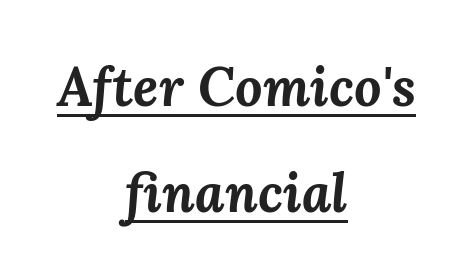
A continuous stroke trails under the words, as in a hyperlink. Horizontally, the lines are justified to the midpoint only. Leading: increased. It's the slanting kind of type. Strokes here are thick enough to call this a true bold. Tracking here is standard; glyphs follow each other at the usual distance.
